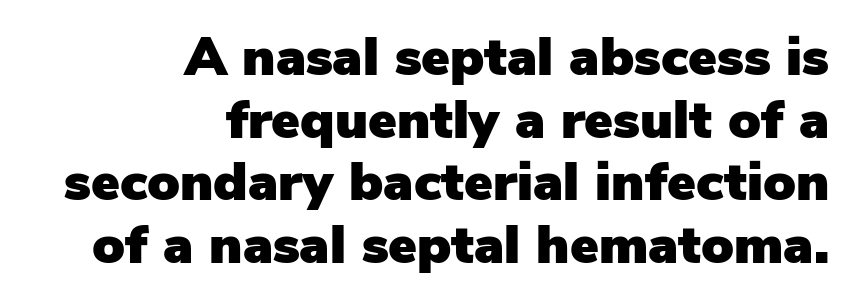
{"serif": "no", "italic": "no", "width": "normal", "stroke_contrast": "low", "x_height": "medium", "monospaced": "no", "underline": "no", "align": "right", "line_spacing_ratio": 1.16, "letter_spacing": "normal", "letter_spacing_em": 0.0, "glyph_px": 54}
